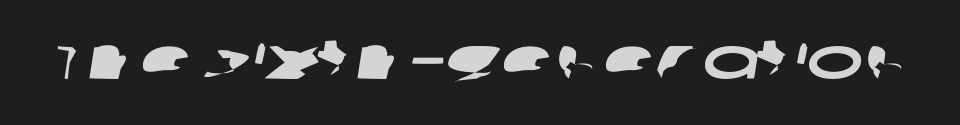
The image shows 60 px wide sans-serif type; set normal letter spacing, not underlined; low stroke contrast and a large x-height.
